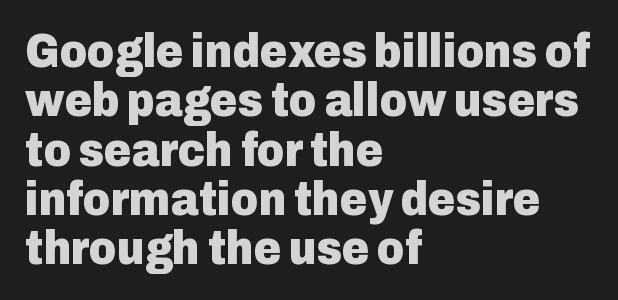
Compared with typical paragraphs, the rows here are closer together. The specimen omits any rule beneath the text block's lines. The passage shown is typed in a proportional face where columns would drift. The typeface chosen for these lines omits serifs. If you drew a line through each stem, it would be perfectly vertical. The sample has been set heavy, in full bold.
